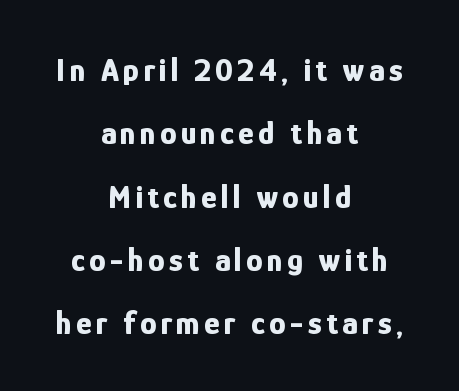
{"serif": "no", "italic": "no", "bold": "yes", "weight": "bold", "width": "condensed", "stroke_contrast": "low", "x_height": "medium", "monospaced": "no", "underline": "no", "align": "center", "line_spacing": "loose", "line_spacing_ratio": 1.92, "glyph_px": 33}
